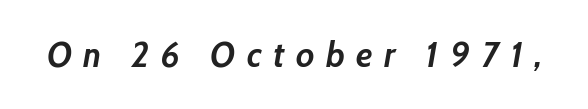
The image shows 35 px semibold type, italic (leaning right); set unusually wide letter spacing (+0.33 em), not underlined; low stroke contrast and a medium x-height.
